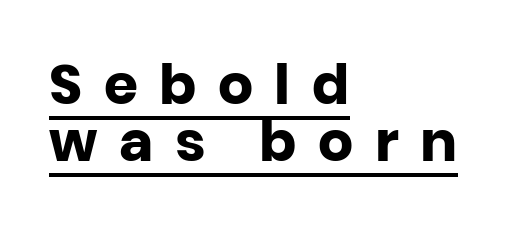
The image shows 55 px heavy sans-serif type, upright; set left-aligned, tight line spacing (1.04x), unusually wide letter spacing (+0.39 em), underlined; low stroke contrast and a large x-height.
